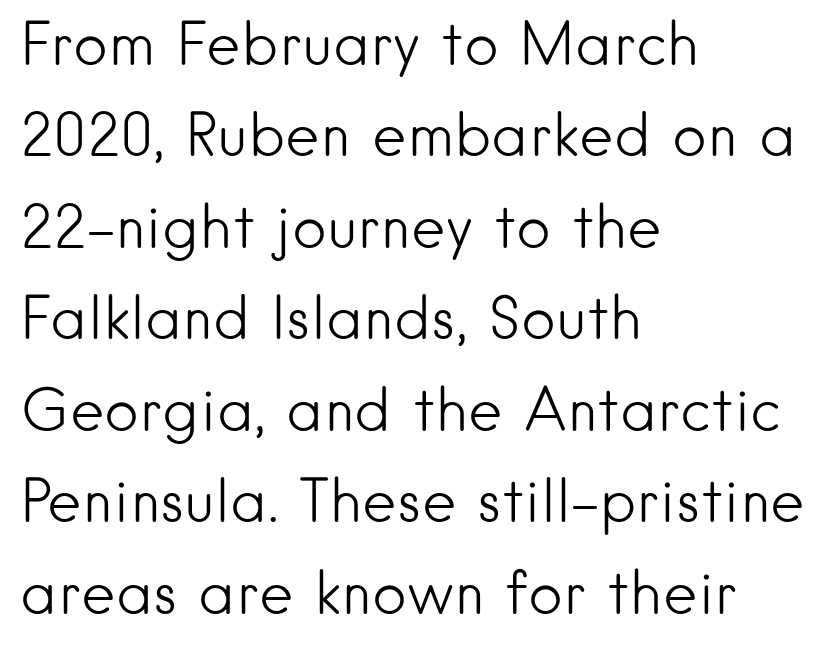
Q: Is the text bold? A: No.
Q: Is the text italic (slanted)? A: No, it is upright.
Q: Is the typeface a serif or a sans-serif typeface? A: Sans-serif.
Q: Is the text underlined? A: No.
Q: How is the paragraph aligned? A: Left-aligned.
Q: Is the spacing between letters normal or unusually wide? A: Normal.
Q: Is the spacing between lines tight, normal or loose? A: Normal.
Q: Width (condensed, normal, or wide)? A: Normal.
Q: Stroke contrast? A: Low.
Q: x-height? A: Small.
Q: Monospaced? A: No.
